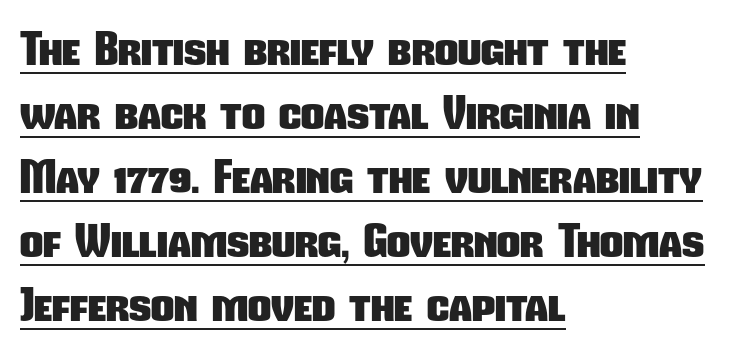
{"serif": "no", "bold": "yes", "weight": "heavy", "width": "condensed", "stroke_contrast": "low", "x_height": "medium", "monospaced": "no", "underline": "yes", "align": "left", "line_spacing": "normal", "line_spacing_ratio": 1.42, "letter_spacing": "normal", "letter_spacing_em": 0.0, "glyph_px": 45}
